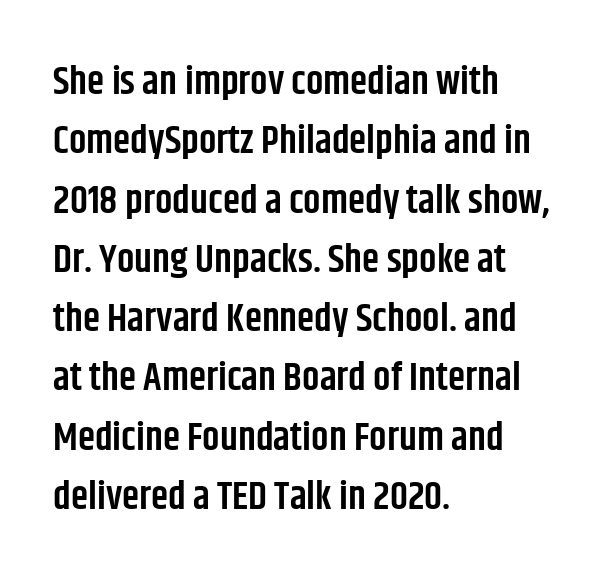
{"serif": "no", "italic": "no", "bold": "semi", "weight": "semibold", "width": "condensed", "stroke_contrast": "low", "x_height": "large", "monospaced": "no", "underline": "no", "align": "left", "line_spacing": "normal", "line_spacing_ratio": 1.52, "letter_spacing": "normal", "letter_spacing_em": 0.0, "glyph_px": 39}
